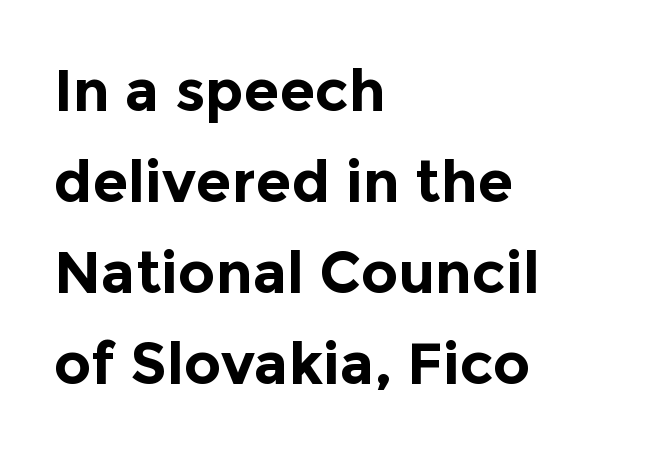
Each row of text sits above clean, open space. Note the varied advance widths — an 'i' is clearly narrower than an 'm'. Plenty of ink on the page — the face is bold. A normal amount of white space separates one row of letters from the next.
